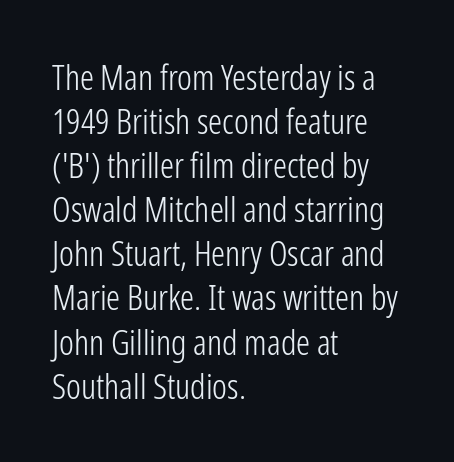
The typesetting does not lean heavy: it is not bold. Underline: absent. Baseline-to-baseline distance is the conventional proportion of letter height. Observe the ordinary spacing: letters are neighbours, not strangers. Quick note: not italic, upright. The letters advance in unequal steps, a hallmark of proportional type.
